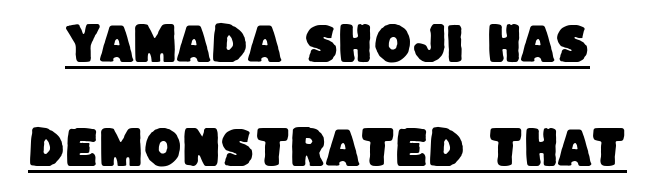
{"serif": "no", "width": "normal", "stroke_contrast": "low", "x_height": "large", "monospaced": "no", "underline": "yes", "line_spacing": "loose", "line_spacing_ratio": 2.43, "letter_spacing": "normal", "letter_spacing_em": 0.0, "glyph_px": 43}
